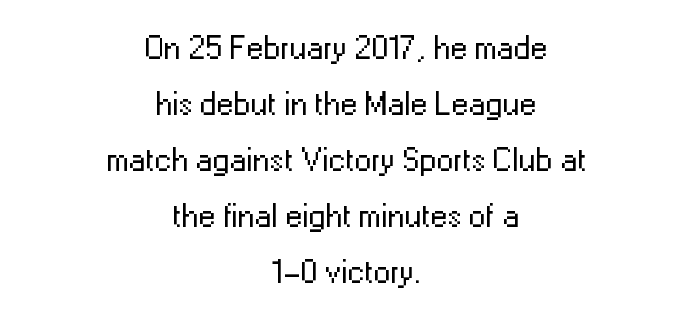
{"serif": "no", "italic": "no", "bold": "no", "weight": "regular", "width": "normal", "stroke_contrast": "low", "x_height": "medium", "monospaced": "no", "underline": "no", "align": "center", "line_spacing": "normal", "line_spacing_ratio": 1.65, "letter_spacing": "normal", "letter_spacing_em": 0.0, "glyph_px": 34}
